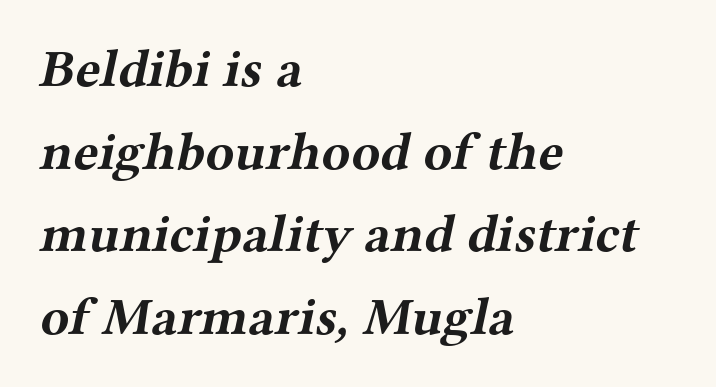
{"serif": "yes", "bold": "yes", "weight": "bold", "width": "wide", "stroke_contrast": "medium", "x_height": "medium", "monospaced": "no", "underline": "no", "align": "left", "line_spacing": "normal", "line_spacing_ratio": 1.56, "letter_spacing": "normal", "letter_spacing_em": 0.0, "glyph_px": 53}
